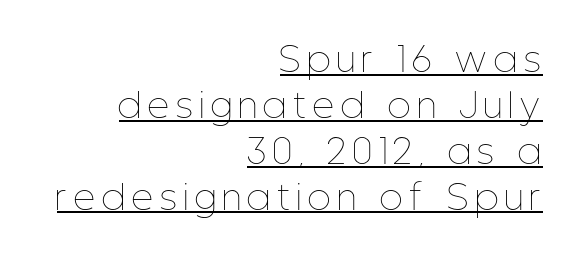
{"italic": "no", "bold": "no", "weight": "thin", "width": "condensed", "stroke_contrast": "low", "x_height": "medium", "monospaced": "no", "underline": "yes", "align": "right", "line_spacing": "normal", "line_spacing_ratio": 1.35, "letter_spacing": "wide", "letter_spacing_em": 0.2, "glyph_px": 34}
